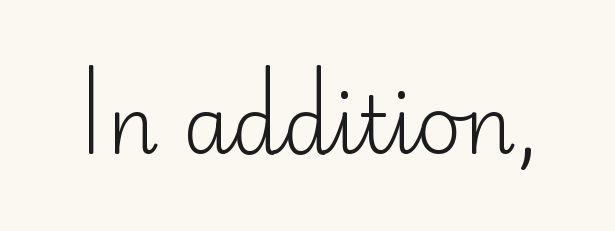
The typesetting does not lean heavy: it is not bold. Unlike italic type, these characters show no tilt at all. Default kerning and tracking; the words read as compact shapes. Unlike a traditional serif, this face leaves its strokes unadorned. Descender tails drop into unmarked territory.
